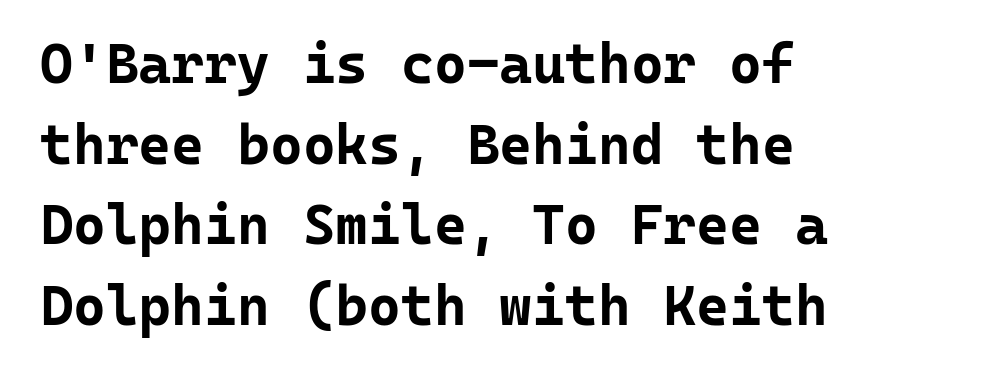
Q: Is the text bold? A: Yes.
Q: Is the text italic (slanted)? A: No, it is upright.
Q: Is the typeface a serif or a sans-serif typeface? A: Sans-serif.
Q: Is the text underlined? A: No.
Q: How is the paragraph aligned? A: Left-aligned.
Q: Is the spacing between letters normal or unusually wide? A: Normal.
Q: Is the spacing between lines tight, normal or loose? A: Normal.
Q: Width (condensed, normal, or wide)? A: Normal.
Q: Stroke contrast? A: Low.
Q: x-height? A: Medium.
Q: Monospaced? A: Yes.
